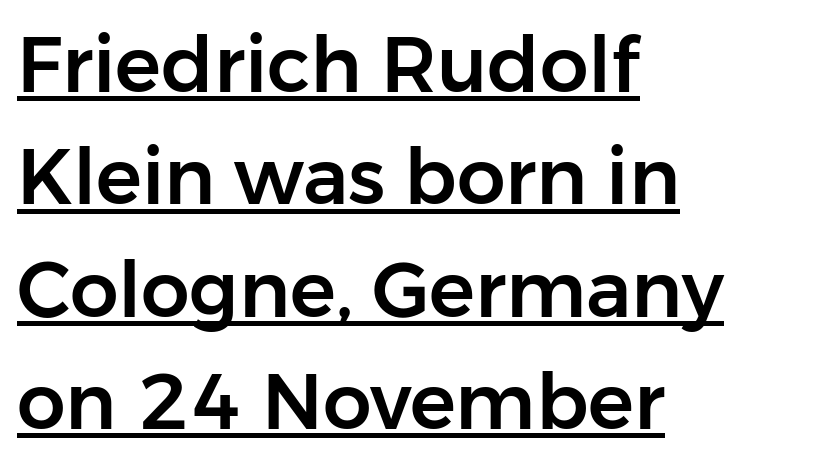
{"serif": "no", "italic": "no", "width": "normal", "stroke_contrast": "low", "x_height": "medium", "monospaced": "no", "underline": "yes", "align": "left", "line_spacing": "normal", "line_spacing_ratio": 1.46, "letter_spacing": "normal", "letter_spacing_em": 0.0, "glyph_px": 77}
